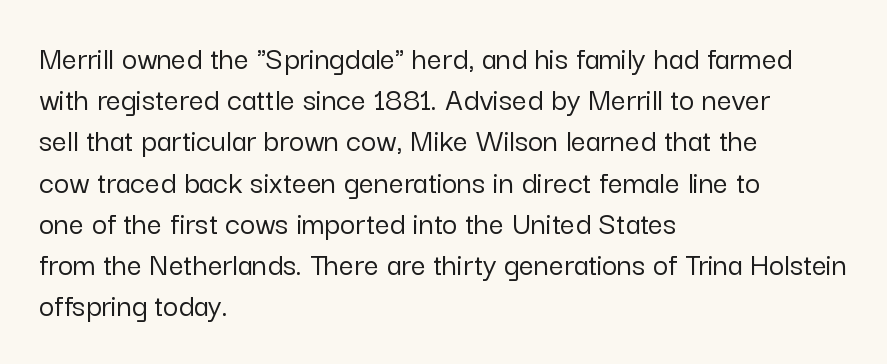
Q: Is the text italic (slanted)? A: No, it is upright.
Q: Is the typeface a serif or a sans-serif typeface? A: Sans-serif.
Q: Is the text underlined? A: No.
Q: How is the paragraph aligned? A: Left-aligned.
Q: Is the spacing between letters normal or unusually wide? A: Normal.
Q: Is the spacing between lines tight, normal or loose? A: Normal.
Q: Width (condensed, normal, or wide)? A: Normal.
Q: Stroke contrast? A: Low.
Q: x-height? A: Medium.
Q: Monospaced? A: No.
